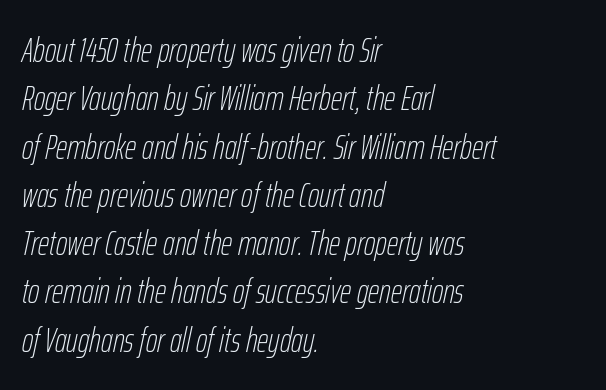
Q: Is the text bold? A: No.
Q: Is the text italic (slanted)? A: Yes, it leans right by about 12 degrees.
Q: Is the text underlined? A: No.
Q: How is the paragraph aligned? A: Left-aligned.
Q: Is the spacing between letters normal or unusually wide? A: Normal.
Q: Is the spacing between lines tight, normal or loose? A: Normal.
Q: Width (condensed, normal, or wide)? A: Condensed.
Q: Stroke contrast? A: Low.
Q: x-height? A: Medium.
Q: Monospaced? A: No.
